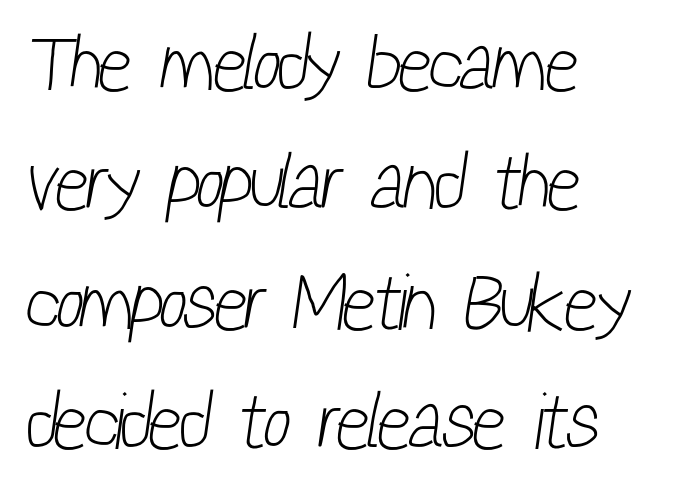
Q: Is the text bold? A: No.
Q: Is the typeface a serif or a sans-serif typeface? A: Sans-serif.
Q: Is the text underlined? A: No.
Q: How is the paragraph aligned? A: Left-aligned.
Q: Is the spacing between letters normal or unusually wide? A: Normal.
Q: Is the spacing between lines tight, normal or loose? A: Normal.
Q: Width (condensed, normal, or wide)? A: Condensed.
Q: Stroke contrast? A: Low.
Q: x-height? A: Medium.
Q: Monospaced? A: No.
